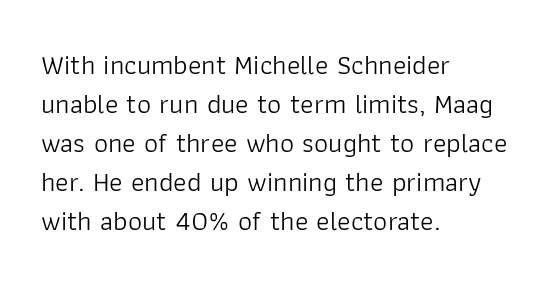
{"serif": "no", "italic": "no", "bold": "no", "weight": "light", "width": "normal", "stroke_contrast": "low", "x_height": "medium", "monospaced": "no", "underline": "no", "align": "left", "line_spacing": "normal", "line_spacing_ratio": 1.39, "letter_spacing": "normal", "letter_spacing_em": 0.0, "glyph_px": 28}
